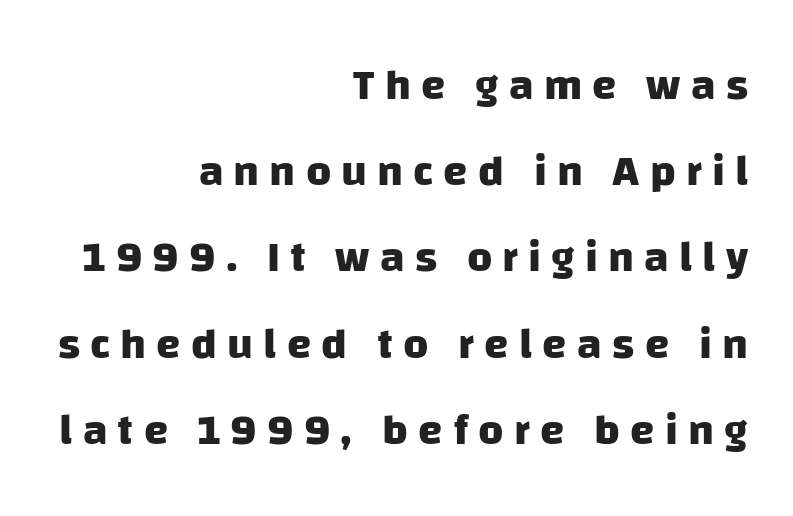
Vertical spacing — loose. Font category for this specimen: sans-serif. The string is rendered with underlining switched off. Is this a fixed-width face? No — the glyphs have proportional, varying widths. There is plenty of visible air inserted between adjacent glyphs. Pretty heavy lettering here — definitely bold.
